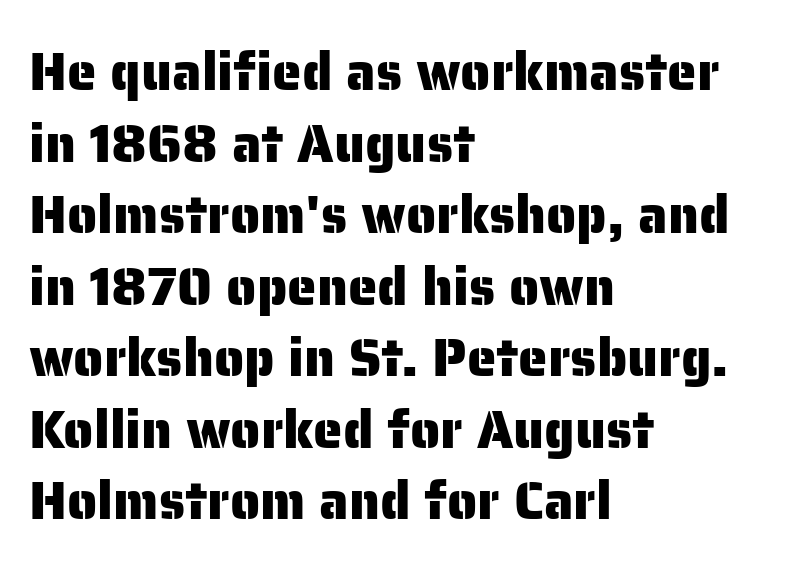
The image shows 53 px sans-serif type, upright; set left-aligned, normal line spacing (1.35x), normal letter spacing, not underlined; low stroke contrast and a medium x-height.
